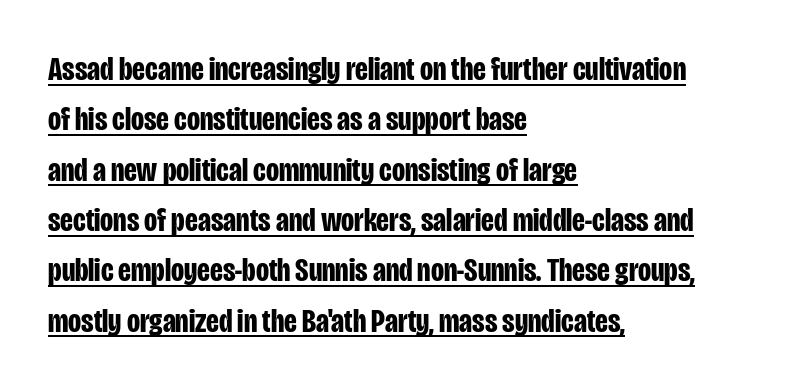
What's the leading like? Ordinary, nothing unusual. These characters rest on top of a visible drawn line. In CSS terms this would be text-align: left. The type is set solid horizontally, with unmodified tracking.
